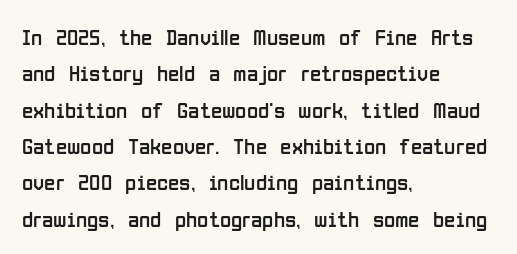
Compared with typical paragraphs, the rows here are spaced about the same. The letterforms sit at book weight or below. Ascenders rise straight up at ninety degrees. The lines are quadded left. Check the space under the baseline: it is left empty. Tracking value appears to be zero — textbook default spacing.
